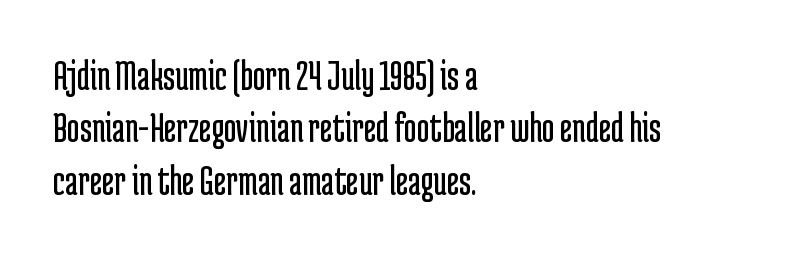
{"serif": "no", "italic": "no", "bold": "no", "weight": "regular", "width": "condensed", "stroke_contrast": "low", "x_height": "medium", "monospaced": "no", "underline": "no", "align": "left", "line_spacing_ratio": 1.22, "letter_spacing": "normal", "letter_spacing_em": 0.0, "glyph_px": 43}
